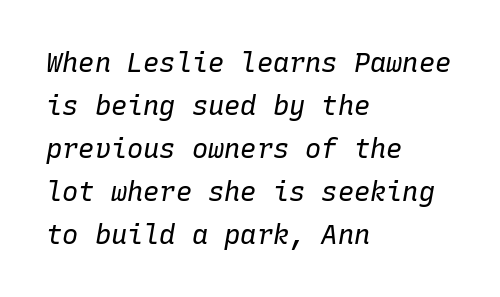
{"italic": "yes", "lean": "right", "slant_degrees": 10, "bold": "no", "underline": "no", "align": "left", "line_spacing": "normal", "line_spacing_ratio": 1.59, "letter_spacing": "normal", "letter_spacing_em": 0.0, "glyph_px": 27}
